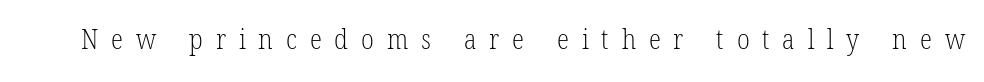
Q: Is the text bold? A: No.
Q: Is the typeface a serif or a sans-serif typeface? A: Serif.
Q: Is the text underlined? A: No.
Q: Is the spacing between letters normal or unusually wide? A: Unusually wide.
Q: Width (condensed, normal, or wide)? A: Condensed.
Q: Stroke contrast? A: Low.
Q: x-height? A: Medium.
Q: Monospaced? A: No.
